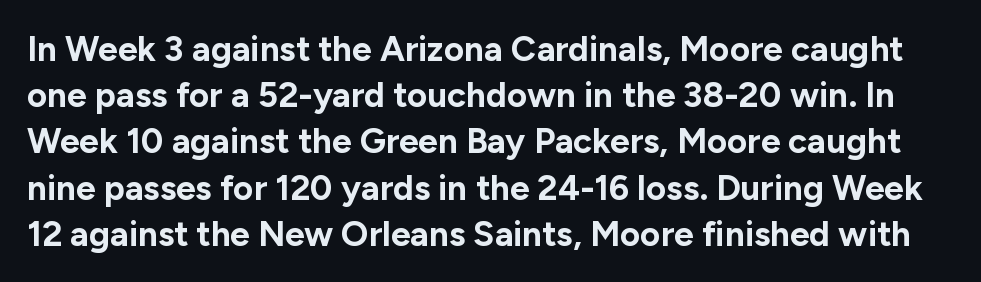
{"serif": "no", "italic": "no", "bold": "yes", "weight": "bold", "width": "normal", "stroke_contrast": "low", "x_height": "medium", "monospaced": "no", "underline": "no", "line_spacing": "normal", "line_spacing_ratio": 1.32, "letter_spacing": "normal", "letter_spacing_em": 0.0, "glyph_px": 35}
